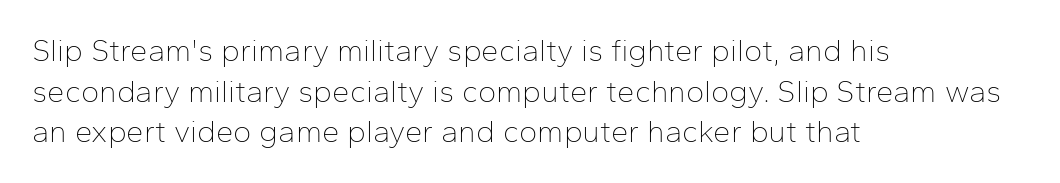
Q: Is the text bold? A: No.
Q: Is the text italic (slanted)? A: No, it is upright.
Q: Is the typeface a serif or a sans-serif typeface? A: Sans-serif.
Q: Is the text underlined? A: No.
Q: How is the paragraph aligned? A: Left-aligned.
Q: Is the spacing between letters normal or unusually wide? A: Normal.
Q: Is the spacing between lines tight, normal or loose? A: Normal.
Q: Width (condensed, normal, or wide)? A: Normal.
Q: Stroke contrast? A: Low.
Q: x-height? A: Medium.
Q: Monospaced? A: No.
